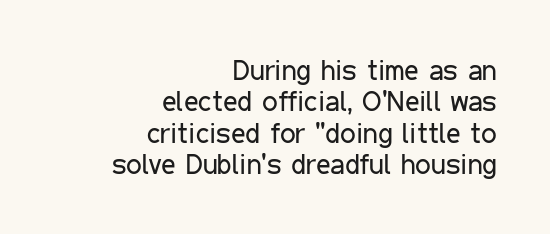
Between one letter and the next there's only the usual sliver of space. A typesetter would call this proportional, since set widths differ per character. The characters display no serif detailing; their extremities are plain. Designer's note — italics off, roman on. This sample is right-justified, so line beginnings fall wherever the words allow. A clean baseline with only descenders dipping below it.
